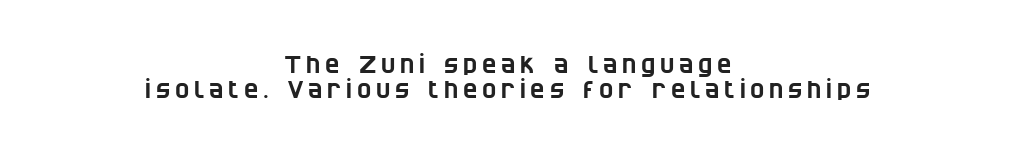
Q: Is the text underlined? A: No.
Q: How is the paragraph aligned? A: Centered.
Q: Is the spacing between letters normal or unusually wide? A: Unusually wide.
Q: Is the spacing between lines tight, normal or loose? A: Tight.
